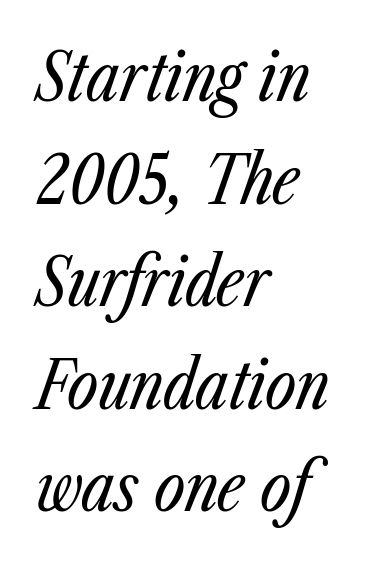
Q: Is the text bold? A: No.
Q: Is the text italic (slanted)? A: Yes, it leans right by about 23 degrees.
Q: Is the text underlined? A: No.
Q: How is the paragraph aligned? A: Left-aligned.
Q: Is the spacing between letters normal or unusually wide? A: Normal.
Q: Is the spacing between lines tight, normal or loose? A: Normal.
Q: Width (condensed, normal, or wide)? A: Condensed.
Q: Stroke contrast? A: Low.
Q: x-height? A: Medium.
Q: Monospaced? A: No.
